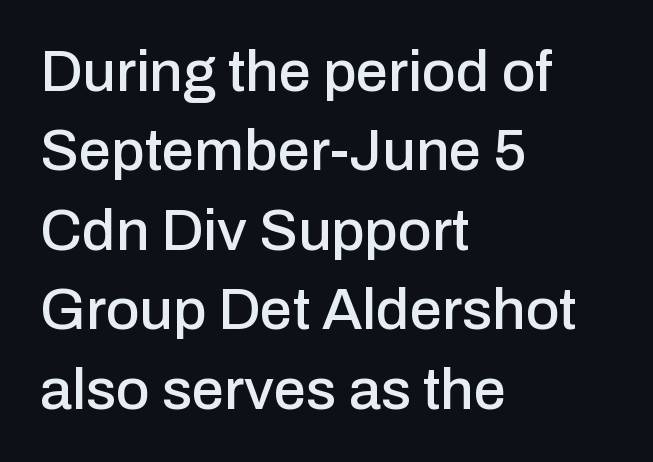
The image shows 58 px sans-serif type, upright; set left-aligned, normal line spacing (1.37x), normal letter spacing, not underlined; low stroke contrast and a medium x-height.
